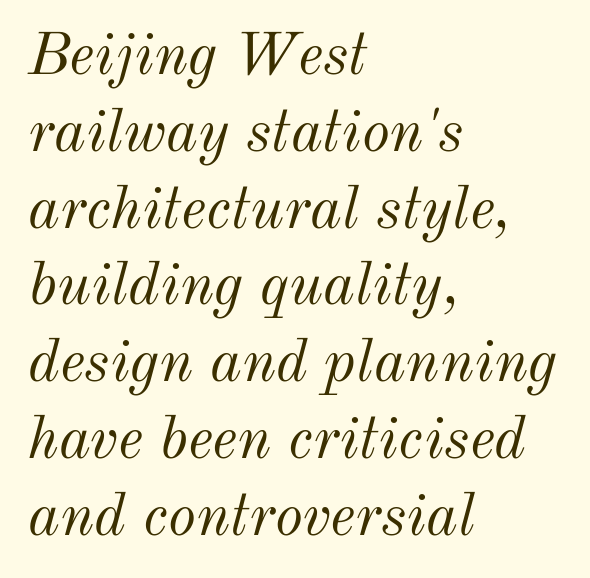
The image shows 60 px light type, italic (leaning right); set left-aligned, normal line spacing (1.28x), normal letter spacing, not underlined; medium stroke contrast and a small x-height.
